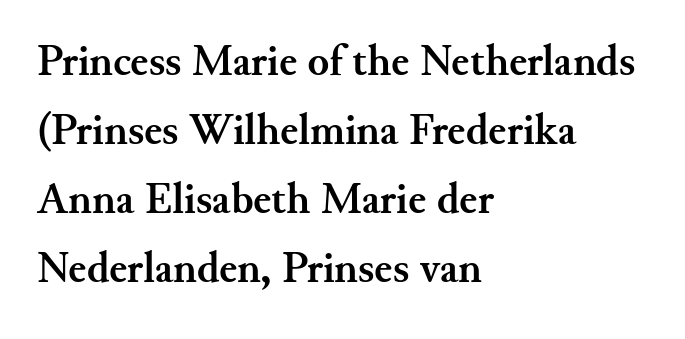
{"serif": "yes", "italic": "no", "bold": "yes", "weight": "semibold", "width": "normal", "stroke_contrast": "medium", "x_height": "small", "monospaced": "no", "underline": "no", "align": "left", "line_spacing": "normal", "line_spacing_ratio": 1.57, "letter_spacing": "normal", "letter_spacing_em": 0.0, "glyph_px": 44}
